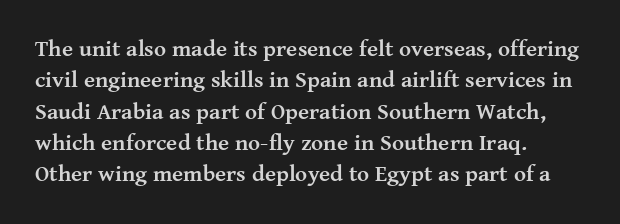
{"italic": "no", "bold": "yes", "underline": "no", "align": "left", "line_spacing": "normal", "line_spacing_ratio": 1.36, "letter_spacing": "normal", "letter_spacing_em": 0.0, "glyph_px": 23}
